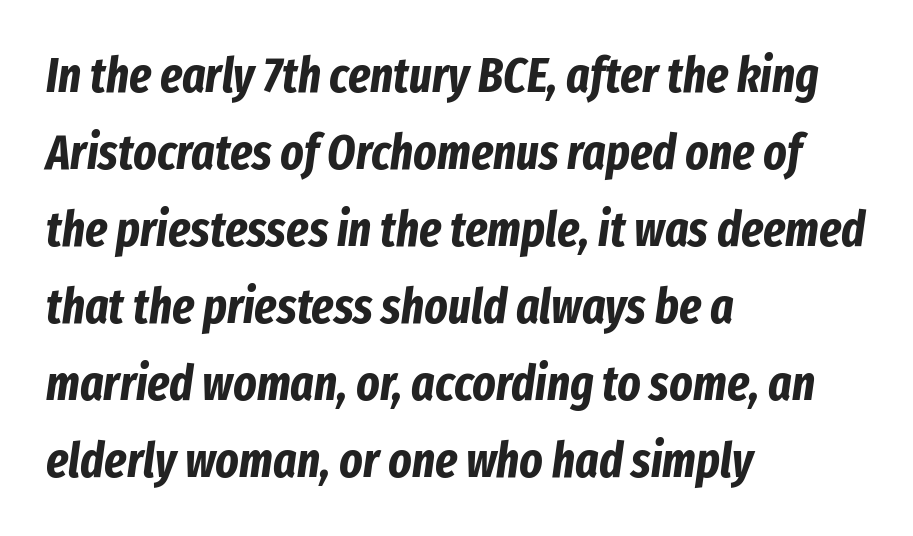
Q: Is the text bold? A: Yes.
Q: Is the text italic (slanted)? A: Yes, it leans right by about 8 degrees.
Q: Is the text underlined? A: No.
Q: How is the paragraph aligned? A: Left-aligned.
Q: Is the spacing between letters normal or unusually wide? A: Normal.
Q: Is the spacing between lines tight, normal or loose? A: Normal.
Q: Width (condensed, normal, or wide)? A: Condensed.
Q: Stroke contrast? A: Low.
Q: x-height? A: Medium.
Q: Monospaced? A: No.
